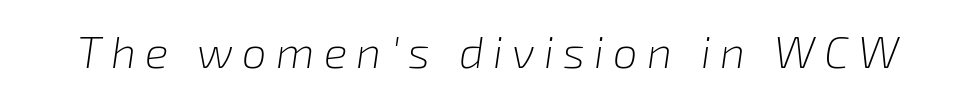
These lines are rendered in a variable-pitch font. Is the type heavy? It reads as light-to-regular instead. There is plenty of visible air inserted between adjacent glyphs. Every character sits at an angle, as italics do. Nobody drew a line under any word here.
